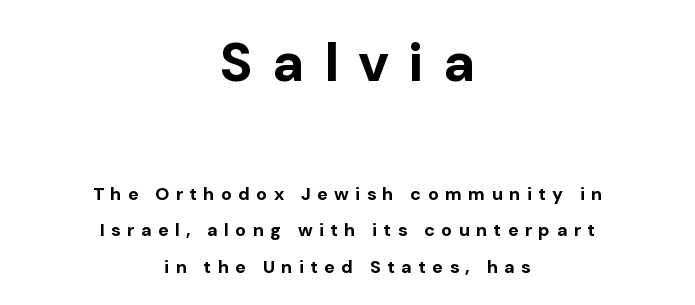
{"serif": "no", "italic": "no", "bold": "yes", "weight": "bold", "width": "normal", "stroke_contrast": "low", "x_height": "medium", "monospaced": "no", "underline": "no", "align": "center", "line_spacing": "loose", "line_spacing_ratio": 2.03, "letter_spacing": "wide", "letter_spacing_em": 0.35, "larger_block": "first", "size_ratio": 3.06, "glyph_px": 55}
